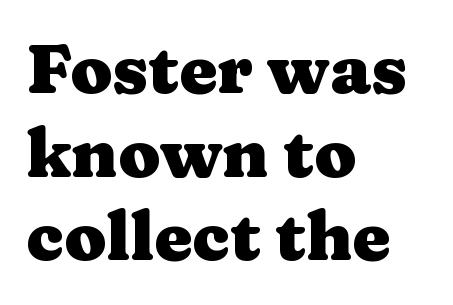
{"serif": "yes", "italic": "no", "bold": "yes", "weight": "heavy", "width": "wide", "stroke_contrast": "medium", "x_height": "medium", "monospaced": "no", "underline": "no", "align": "left", "line_spacing_ratio": 1.23, "letter_spacing": "normal", "letter_spacing_em": 0.0, "glyph_px": 68}
